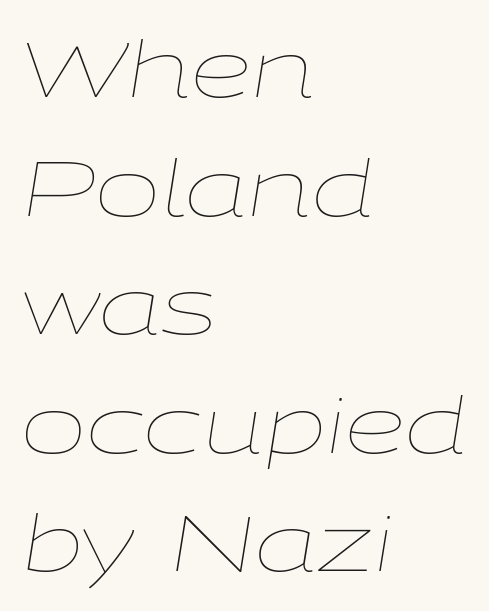
Q: Is the text bold? A: No.
Q: Is the text italic (slanted)? A: Yes, it leans right by about 9 degrees.
Q: Is the text underlined? A: No.
Q: How is the paragraph aligned? A: Left-aligned.
Q: Is the spacing between letters normal or unusually wide? A: Normal.
Q: Is the spacing between lines tight, normal or loose? A: Normal.
Q: Width (condensed, normal, or wide)? A: Wide.
Q: Stroke contrast? A: Low.
Q: x-height? A: Medium.
Q: Monospaced? A: No.
